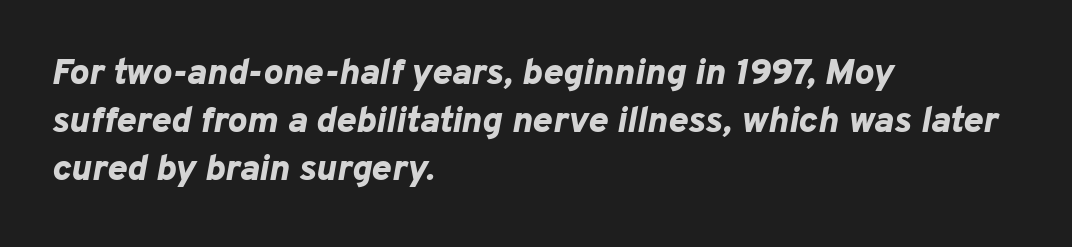
{"italic": "yes", "lean": "right", "slant_degrees": 10, "bold": "yes", "weight": "bold", "width": "normal", "stroke_contrast": "low", "x_height": "medium", "monospaced": "no", "underline": "no", "align": "left", "line_spacing": "normal", "line_spacing_ratio": 1.3, "letter_spacing": "normal", "letter_spacing_em": 0.0, "glyph_px": 37}
